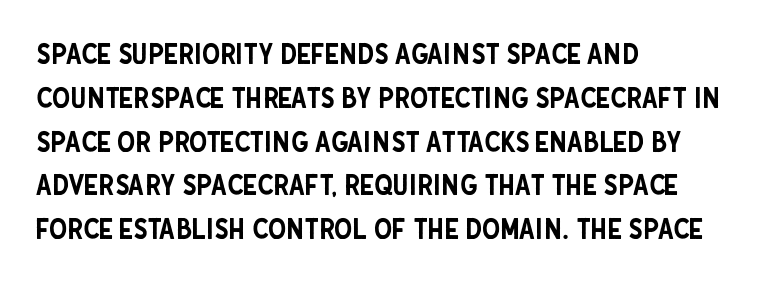
{"serif": "no", "italic": "no", "width": "condensed", "stroke_contrast": "low", "x_height": "large", "monospaced": "no", "underline": "no", "align": "left", "line_spacing": "normal", "line_spacing_ratio": 1.51, "letter_spacing": "normal", "letter_spacing_em": 0.0, "glyph_px": 29}
